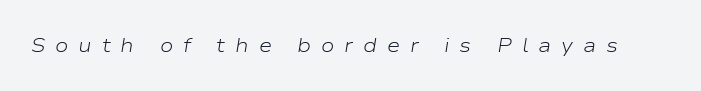
Q: Is the text bold? A: No.
Q: Is the text italic (slanted)? A: Yes, it leans right by about 9 degrees.
Q: Is the text underlined? A: No.
Q: Is the spacing between letters normal or unusually wide? A: Unusually wide.
